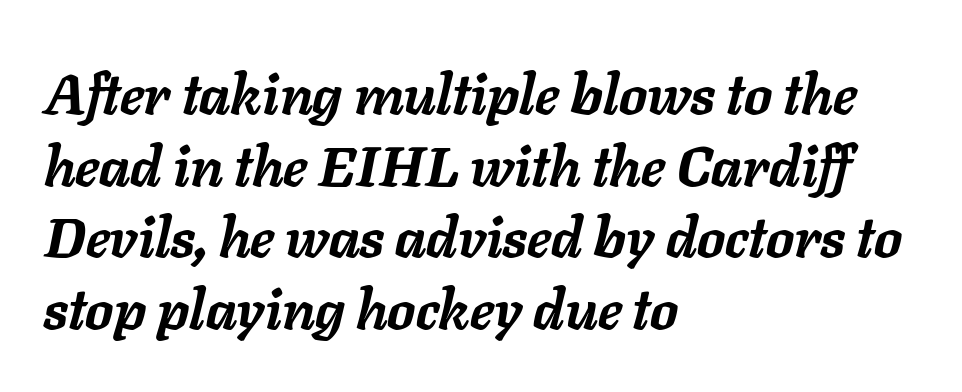
Proportional: the letters do not fall into vertical columns. Every row of glyphs begins at an identical x-position on the left. These lines sit exactly where default settings would place them. The letters are bold, with thick, heavy strokes.
